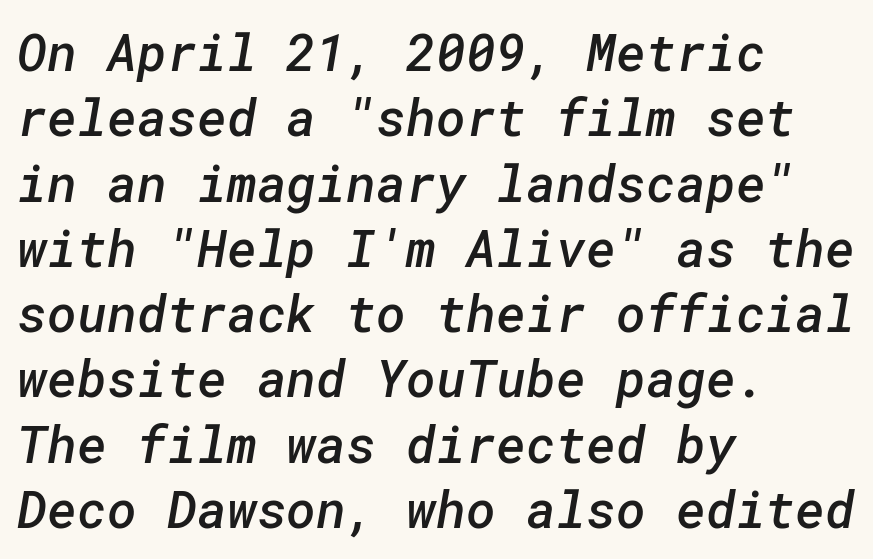
The passage is arranged the way most books set body copy — flush left. A typesetter would label this face a sans. Default kerning and tracking; the words read as compact shapes. Its strokes are somewhat broadened, the hallmark of semibold type. Has an underline been added? It has not. Leading: standard.
